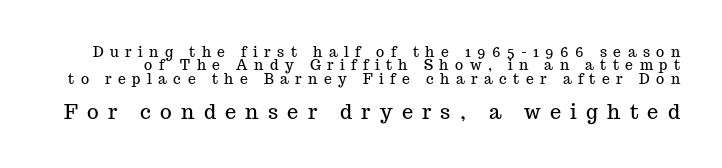
The emphasis by scale lands on block number two, below. What stands out about the letter spacing? Its width — letters are far apart. One glance says dense: line gaps are narrower than usual. Underline: absent. The type sits square on the baseline with zero lean.
